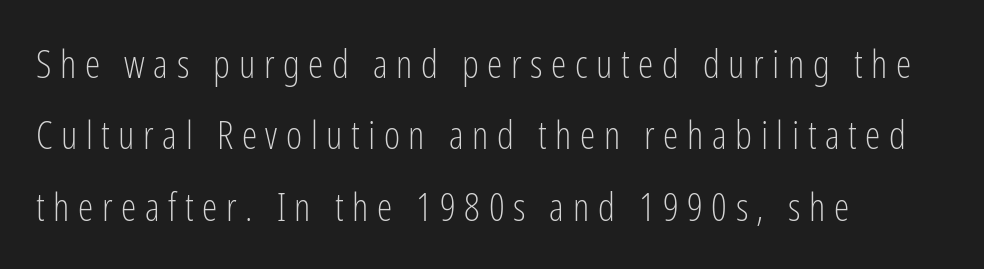
The image shows 39 px light, condensed sans-serif type, upright; set left-aligned, line spacing 1.83x, unusually wide letter spacing (+0.22 em), not underlined; low stroke contrast and a medium x-height.
